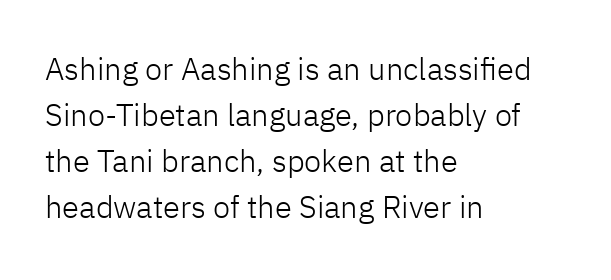
Q: Is the text bold? A: No.
Q: Is the text italic (slanted)? A: No, it is upright.
Q: Is the typeface a serif or a sans-serif typeface? A: Sans-serif.
Q: Is the text underlined? A: No.
Q: How is the paragraph aligned? A: Left-aligned.
Q: Is the spacing between letters normal or unusually wide? A: Normal.
Q: Is the spacing between lines tight, normal or loose? A: Normal.
Q: Width (condensed, normal, or wide)? A: Normal.
Q: Stroke contrast? A: Low.
Q: x-height? A: Medium.
Q: Monospaced? A: No.
